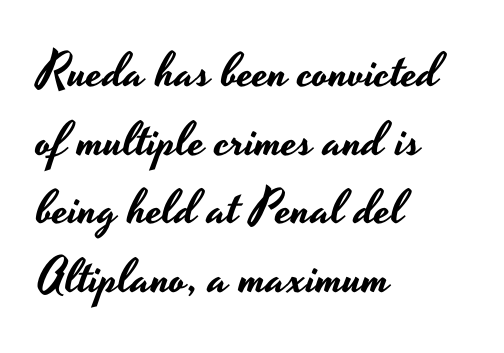
{"serif": "no", "width": "wide", "stroke_contrast": "low", "x_height": "small", "monospaced": "no", "underline": "no", "align": "left", "line_spacing": "normal", "line_spacing_ratio": 1.43, "letter_spacing": "normal", "letter_spacing_em": 0.0, "glyph_px": 48}
